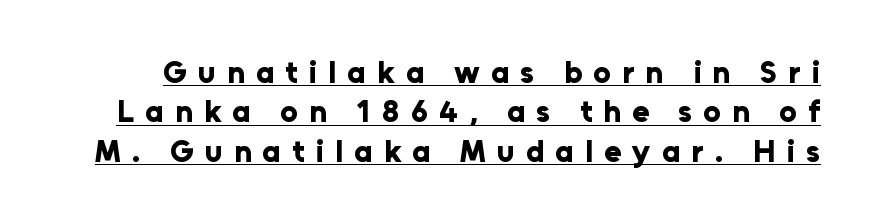
Upright lettering throughout. A sans-serif font was chosen for this passage. You can see a thin bar hugging the bottom of the glyphs. The letters are spread apart with noticeably loose tracking. Chunky letters — that's bold for sure. Honestly, the row spacing looks completely unremarkable.
